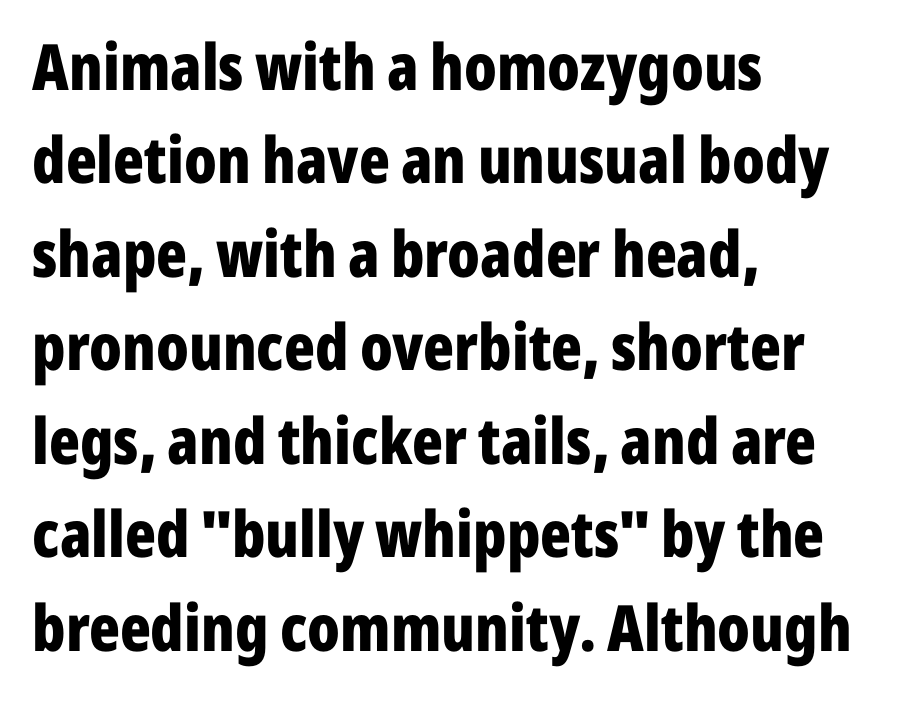
Notice how thick the strokes are: this is what a full bold looks like. This sample uses a sans-serif face. Typeset ragged right — the left edge is the straight one. Do the letters lean? They stand straight. Lines of text with bare space underneath. Do the characters align in a grid? No, the font is proportional.
